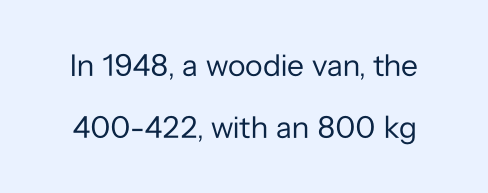
Q: Is the text bold? A: No.
Q: Is the text italic (slanted)? A: No, it is upright.
Q: Is the typeface a serif or a sans-serif typeface? A: Sans-serif.
Q: Is the text underlined? A: No.
Q: Is the spacing between letters normal or unusually wide? A: Normal.
Q: Is the spacing between lines tight, normal or loose? A: Loose.
Q: Width (condensed, normal, or wide)? A: Normal.
Q: Stroke contrast? A: Low.
Q: x-height? A: Medium.
Q: Monospaced? A: No.
